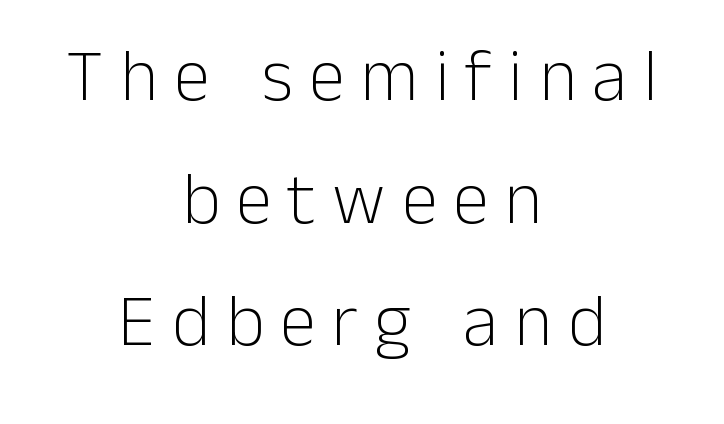
The image shows 73 px light sans-serif type, upright; set centered, normal line spacing (1.68x), unusually wide letter spacing (+0.22 em), not underlined; low stroke contrast and a medium x-height.
